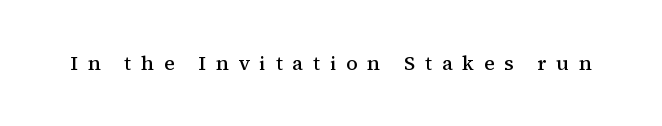
{"italic": "no", "bold": "semi", "underline": "no", "letter_spacing": "wide", "letter_spacing_em": 0.48, "glyph_px": 20}
